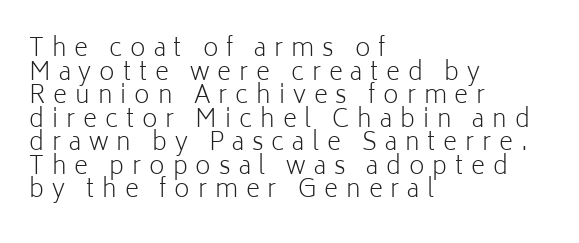
{"italic": "no", "bold": "no", "underline": "no", "align": "left", "line_spacing": "tight", "line_spacing_ratio": 0.98, "letter_spacing": "wide", "letter_spacing_em": 0.33, "glyph_px": 24}
